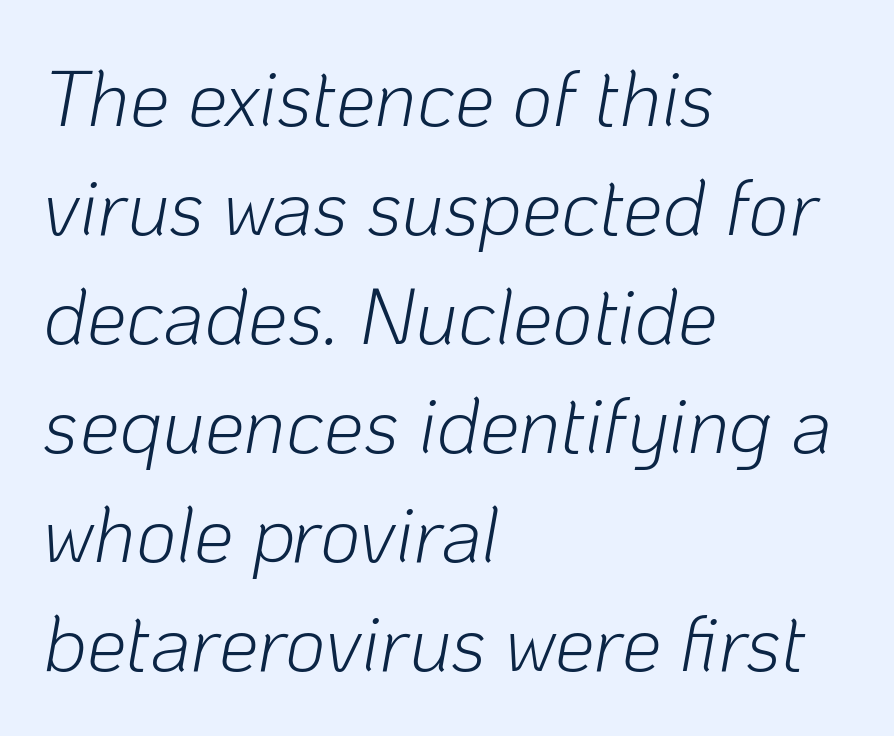
{"italic": "yes", "lean": "right", "slant_degrees": 10, "bold": "no", "weight": "light", "width": "normal", "stroke_contrast": "low", "x_height": "medium", "monospaced": "no", "underline": "no", "align": "left", "line_spacing": "normal", "line_spacing_ratio": 1.38, "letter_spacing": "normal", "letter_spacing_em": 0.0, "glyph_px": 79}
